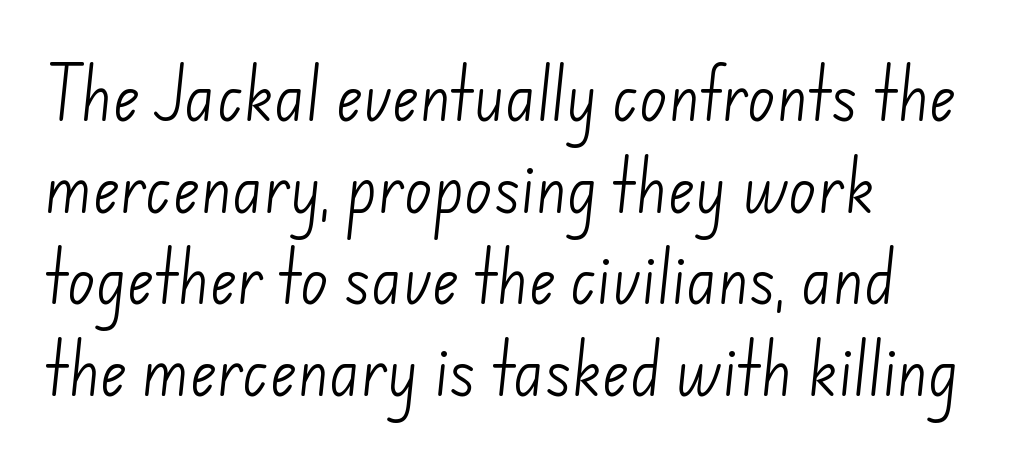
The image shows 58 px light sans-serif type; set left-aligned, normal line spacing (1.58x), normal letter spacing, not underlined; low stroke contrast and a small x-height.
